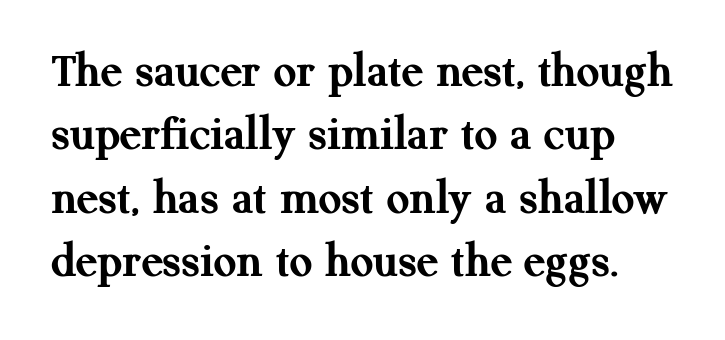
The image shows 50 px semibold serif type, upright; set normal line spacing (1.27x), normal letter spacing, not underlined; medium stroke contrast and a medium x-height.
